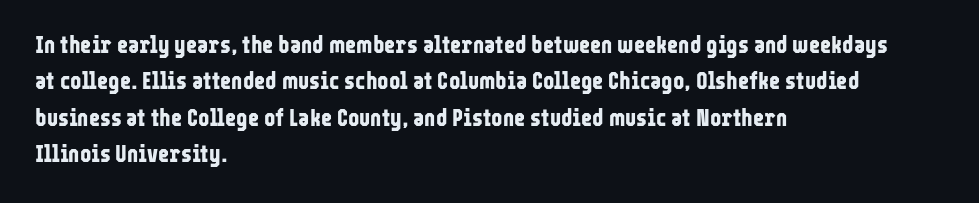
The designer left line spacing at the default. The horizontal fit of the characters is conventional and even. The specimen reads as upright at a glance. The passage shown is not underscored anywhere. The letters are bold, with thick, heavy strokes.
